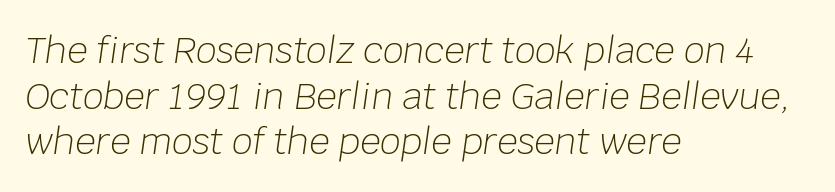
The image shows 36 px light type, italic (leaning right); set left-aligned, normal line spacing (1.27x), normal letter spacing, not underlined; low stroke contrast and a large x-height.
